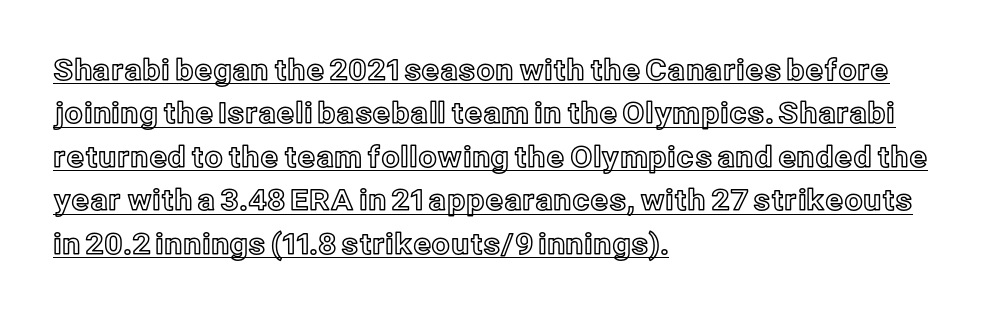
The image shows 29 px text type, upright; set left-aligned, normal line spacing (1.5x), normal letter spacing, underlined; a medium x-height.
